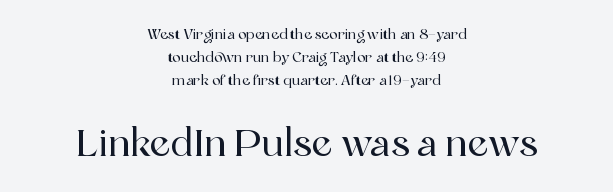
The image shows 37 px serif type, upright; set centered, normal line spacing (1.66x), normal letter spacing, not underlined; the second (bottom) block is 2.64x larger; a medium x-height.
